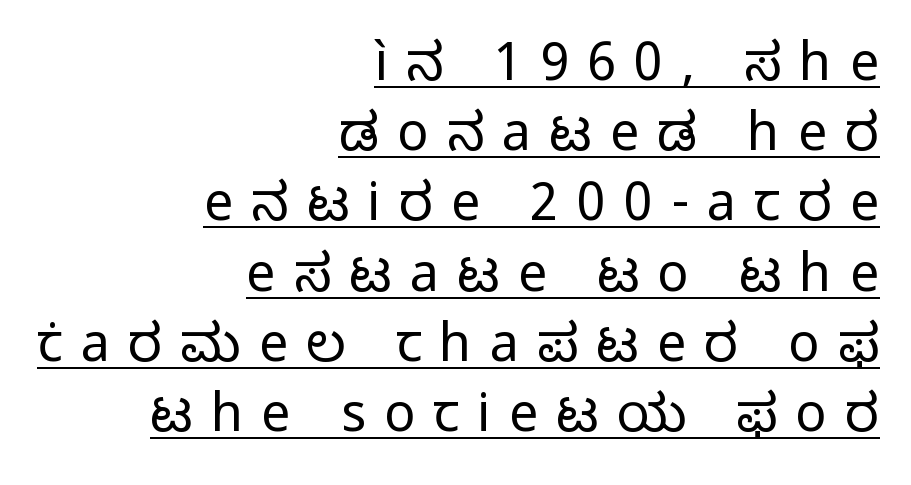
Compared with typical paragraphs, the rows here are spaced about the same. Stroke mass is kept to a normal reading level or below. Check where the strokes stop: nothing finishes them off — pure sans. Emphasis is given by a line drawn under the lettering.
